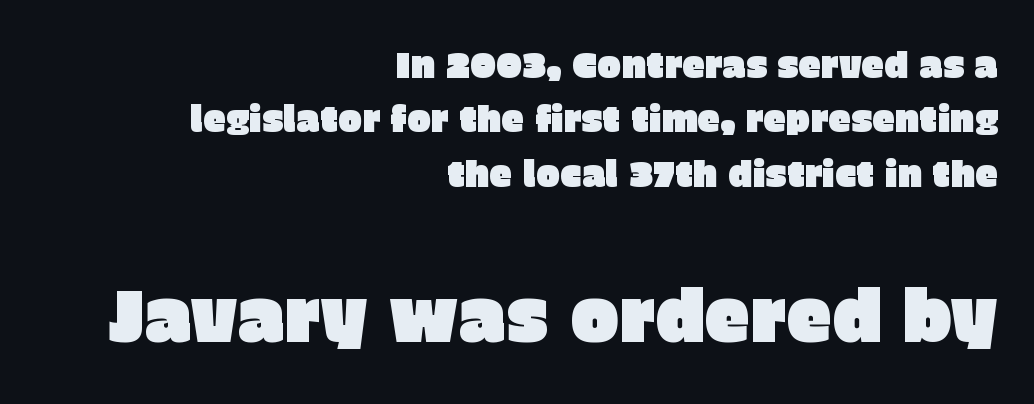
{"serif": "no", "italic": "no", "width": "normal", "stroke_contrast": "low", "x_height": "large", "monospaced": "no", "underline": "no", "align": "right", "line_spacing": "normal", "line_spacing_ratio": 1.51, "letter_spacing": "normal", "letter_spacing_em": 0.0, "larger_block": "second", "size_ratio": 2.03, "glyph_px": 73}
